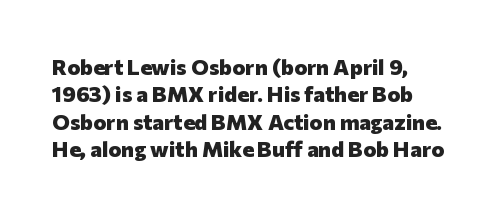
{"italic": "no", "bold": "yes", "underline": "no", "align": "left", "line_spacing": "normal", "line_spacing_ratio": 1.25, "letter_spacing": "normal", "letter_spacing_em": 0.0, "glyph_px": 22}
